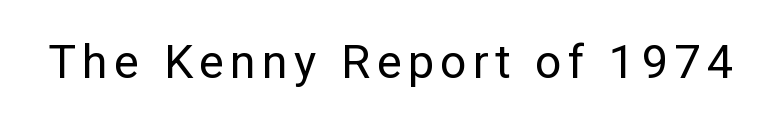
{"serif": "no", "italic": "no", "bold": "no", "weight": "regular", "width": "normal", "stroke_contrast": "low", "x_height": "medium", "monospaced": "no", "underline": "no", "glyph_px": 47}
